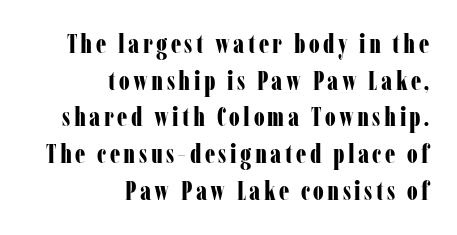
Beneath every word, the page is bare. One-word summary of the alignment: right. No italicization has been applied; the sample stays upright. The glyphs have the mass of a bold cut.
